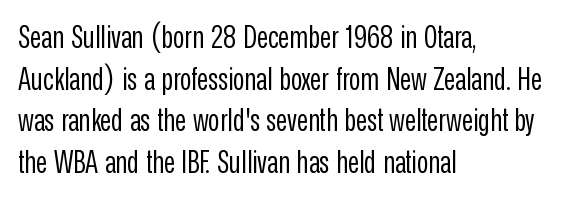
Only glyphs here, with clear space below each row. Nope, no serifs anywhere on these letters. Look at the tracking — it's just the regular setting, nothing added. The rendering uses a moderate line-height, typical for paragraphs.
